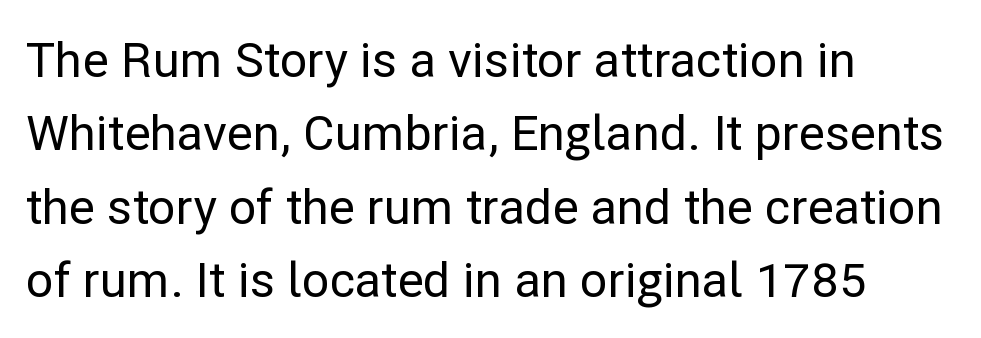
Is the letter spacing exaggerated? No — it looks like the ordinary default. One glance says typical: line gaps are just what's usual. The letters advance in unequal steps, a hallmark of proportional type. Classification — sans serif. The area under the type is left untouched. It's the straight-up-and-down kind of type.
